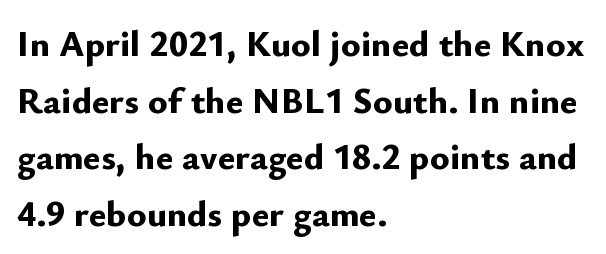
Between one letter and the next there's only the usual sliver of space. Pretty heavy lettering here — definitely bold. The passage shown stacks its lines at a standard gap. Short and long lines alike share a common starting point at left. A typesetter would mark this as roman, not italic. The glyphs in this specimen are sans serif.
